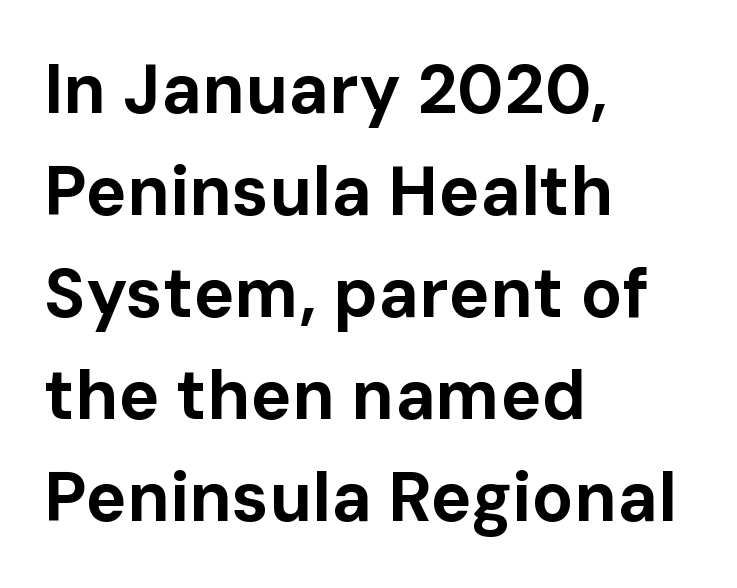
Layout note: lines flush left. The tracking reads as untouched default to a designer's eye. Quick note: underline off. The lines sit at an ordinary, default distance from one another.
